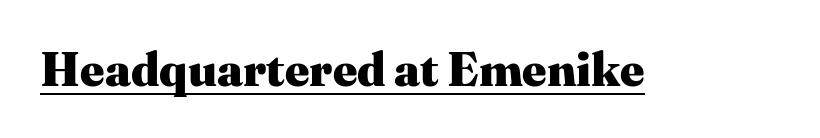
The image shows 47 px heavy serif type, upright; set normal letter spacing, underlined; medium stroke contrast and a medium x-height.
